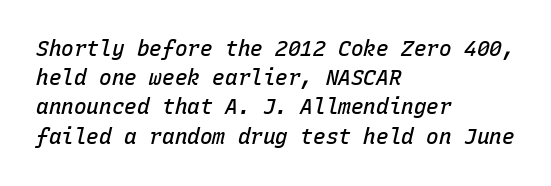
I'd describe the lettering as semibold — firm but not a full bold. A normal amount of white space separates one row of letters from the next. Is the type slanted? Yes — the strokes lean at a clear angle. Words appear dense and cohesive because spacing is normal.
